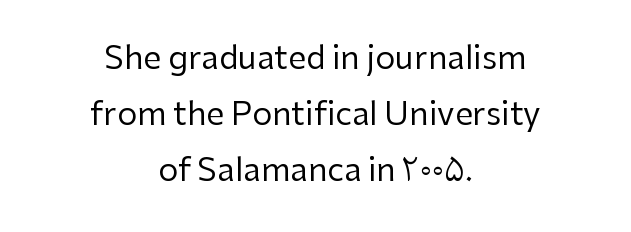
Q: Is the text bold? A: No.
Q: Is the text italic (slanted)? A: No, it is upright.
Q: Is the typeface a serif or a sans-serif typeface? A: Sans-serif.
Q: Is the text underlined? A: No.
Q: How is the paragraph aligned? A: Centered.
Q: Is the spacing between letters normal or unusually wide? A: Normal.
Q: Width (condensed, normal, or wide)? A: Normal.
Q: Stroke contrast? A: Low.
Q: x-height? A: Medium.
Q: Monospaced? A: No.
